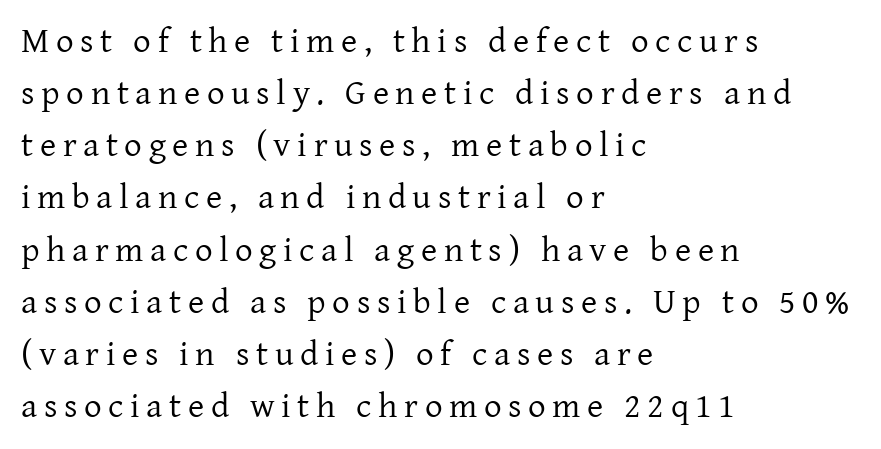
Q: Is the text bold? A: No.
Q: Is the text italic (slanted)? A: No, it is upright.
Q: Is the typeface a serif or a sans-serif typeface? A: Serif.
Q: Is the text underlined? A: No.
Q: How is the paragraph aligned? A: Left-aligned.
Q: Is the spacing between lines tight, normal or loose? A: Normal.
Q: Width (condensed, normal, or wide)? A: Normal.
Q: Stroke contrast? A: Low.
Q: x-height? A: Medium.
Q: Monospaced? A: No.
